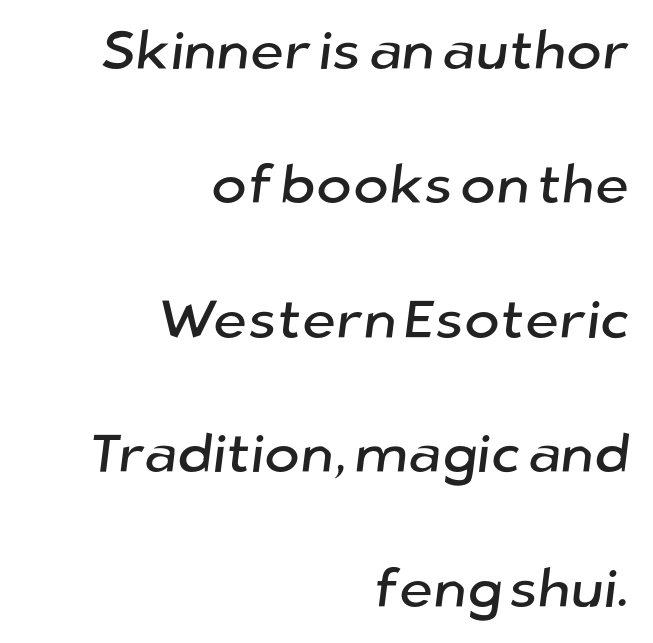
The image shows 54 px sans-serif type; set right-aligned, loose line spacing (2.49x), normal letter spacing, not underlined; low stroke contrast and a medium x-height.
